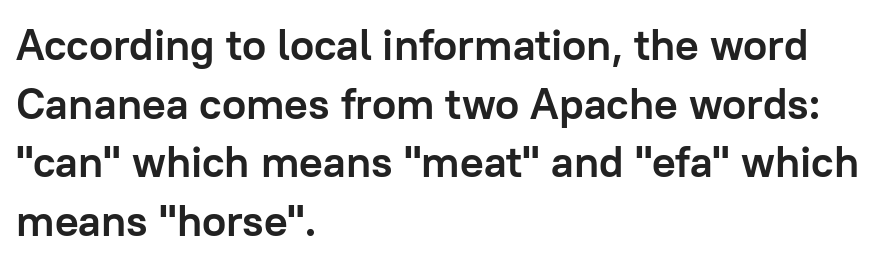
Spacing between characters is what you'd get straight out of the box. The rag falls on the right side of this text block. Notice how descenders clear the ascenders below comfortably — that's standard leading. This sample has the flowing, uneven cadence of proportional lettering. Each letter's strokes conclude bluntly, with no projecting serifs.
